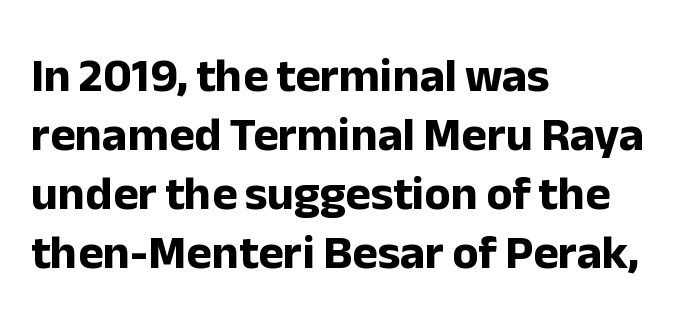
Q: Is the text bold? A: Yes.
Q: Is the text italic (slanted)? A: No, it is upright.
Q: Is the typeface a serif or a sans-serif typeface? A: Sans-serif.
Q: Is the text underlined? A: No.
Q: How is the paragraph aligned? A: Left-aligned.
Q: Is the spacing between letters normal or unusually wide? A: Normal.
Q: Width (condensed, normal, or wide)? A: Normal.
Q: Stroke contrast? A: Low.
Q: x-height? A: Medium.
Q: Monospaced? A: No.
